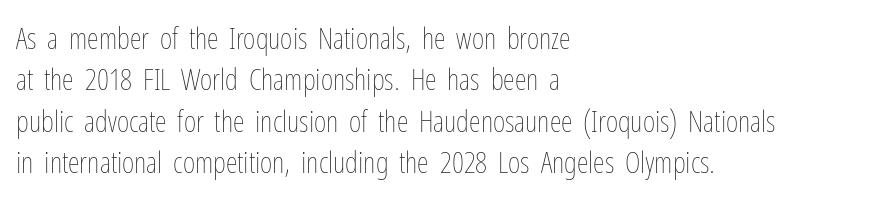
{"italic": "no", "bold": "no", "weight": "thin", "width": "condensed", "stroke_contrast": "low", "x_height": "medium", "monospaced": "no", "underline": "no", "align": "left", "line_spacing": "normal", "line_spacing_ratio": 1.38, "letter_spacing": "normal", "letter_spacing_em": 0.0, "glyph_px": 30}
